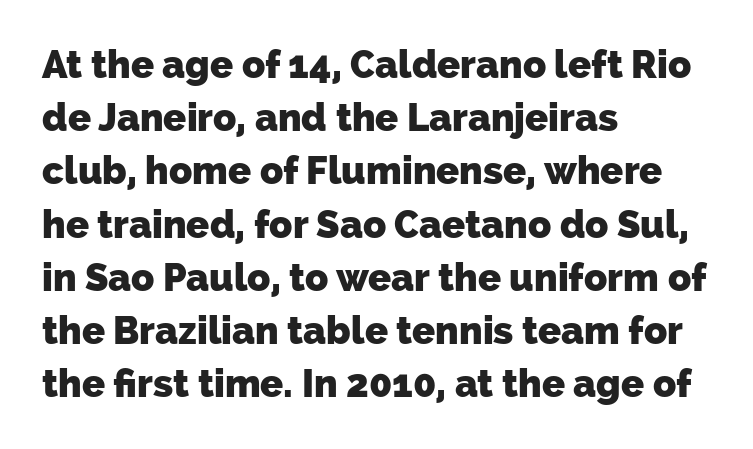
Q: Is the text bold? A: Yes.
Q: Is the typeface a serif or a sans-serif typeface? A: Sans-serif.
Q: Is the text underlined? A: No.
Q: How is the paragraph aligned? A: Left-aligned.
Q: Is the spacing between letters normal or unusually wide? A: Normal.
Q: Is the spacing between lines tight, normal or loose? A: Normal.
Q: Width (condensed, normal, or wide)? A: Normal.
Q: Stroke contrast? A: Low.
Q: x-height? A: Medium.
Q: Monospaced? A: No.
